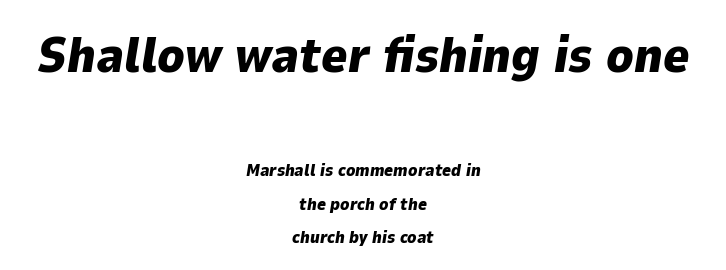
A typesetter would call this zero additional tracking. Character widths vary here, with narrow letters taking less room than wide ones. If you drew a line through each stem, it would be angled. Honestly, the rows look like they've been pulled way apart. Check the space under the baseline: it is left empty. If you folded the block vertically in half, each line would mirror itself in length.
